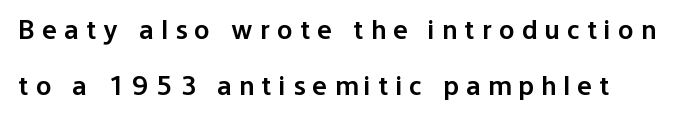
Q: Is the text bold? A: Semi-bold.
Q: Is the text italic (slanted)? A: No, it is upright.
Q: Is the typeface a serif or a sans-serif typeface? A: Sans-serif.
Q: Is the text underlined? A: No.
Q: Is the spacing between letters normal or unusually wide? A: Unusually wide.
Q: Is the spacing between lines tight, normal or loose? A: Loose.
Q: Width (condensed, normal, or wide)? A: Normal.
Q: Stroke contrast? A: Low.
Q: x-height? A: Medium.
Q: Monospaced? A: No.
